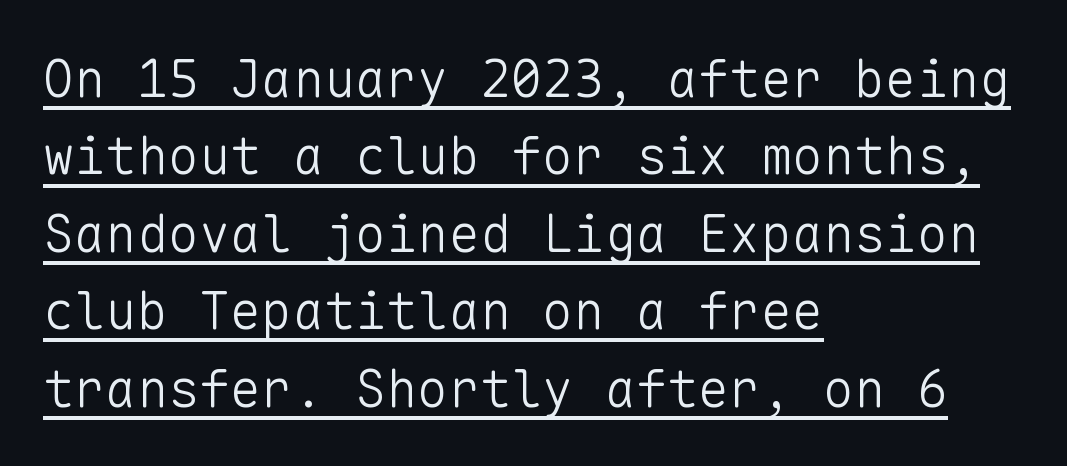
{"serif": "no", "italic": "no", "bold": "no", "weight": "light", "width": "normal", "stroke_contrast": "low", "x_height": "medium", "monospaced": "yes", "underline": "yes", "align": "left", "line_spacing": "normal", "line_spacing_ratio": 1.49, "letter_spacing": "normal", "letter_spacing_em": 0.0, "glyph_px": 52}
